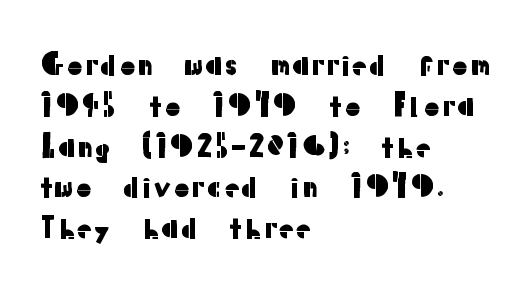
{"serif": "no", "italic": "no", "width": "normal", "stroke_contrast": "low", "x_height": "medium", "monospaced": "no", "underline": "no", "align": "left", "line_spacing": "normal", "line_spacing_ratio": 1.36, "letter_spacing": "normal", "letter_spacing_em": 0.0, "glyph_px": 30}
